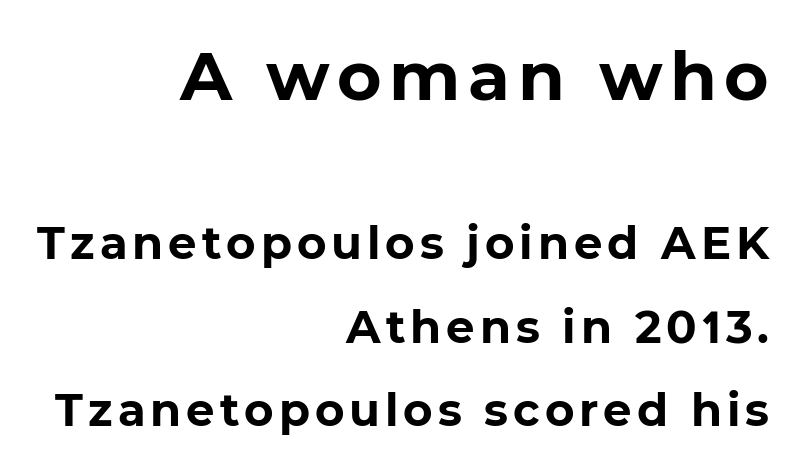
{"serif": "no", "bold": "yes", "weight": "bold", "width": "normal", "stroke_contrast": "low", "x_height": "medium", "monospaced": "no", "underline": "no", "align": "right", "line_spacing_ratio": 1.86, "larger_block": "first", "size_ratio": 1.51, "glyph_px": 68}
